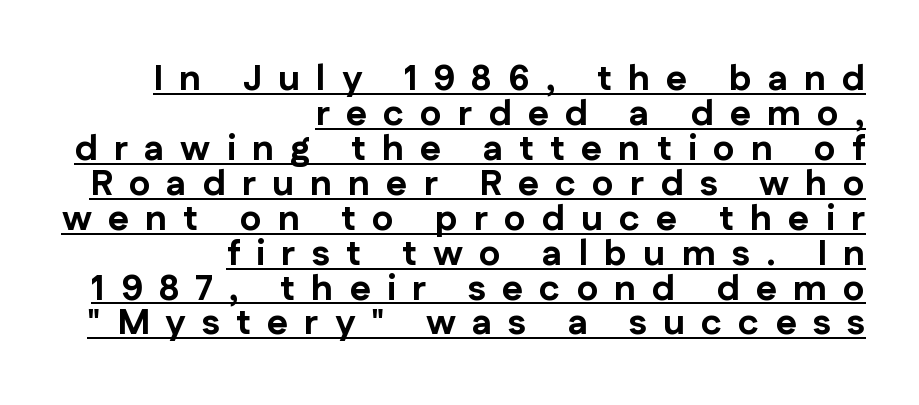
The image shows 36 px bold sans-serif type, upright; set right-aligned, tight line spacing (0.97x), unusually wide letter spacing (+0.45 em), underlined; low stroke contrast and a medium x-height.
